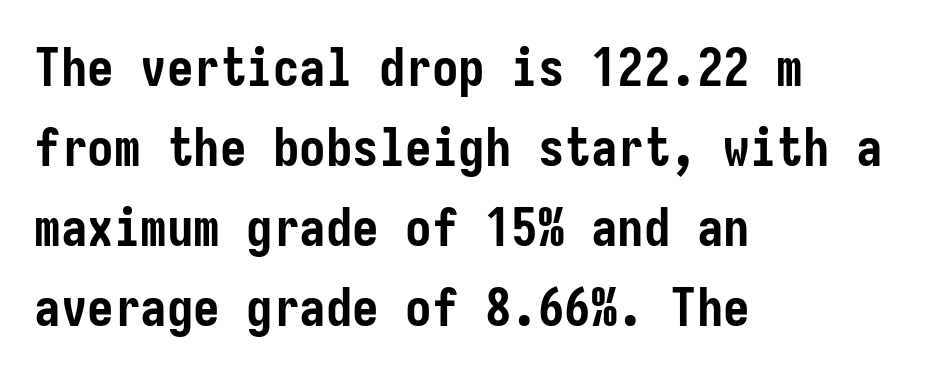
Glyph-to-glyph distance matches everyday printed text. Stroke thickness is high; the sample reads as a true bold. A typesetter would label this face a sans. Only glyphs here, with clear space below each row. Line beginnings align vertically; line endings do not.
